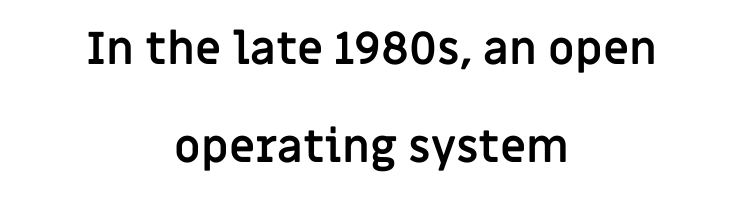
Q: Is the text bold? A: Yes.
Q: Is the text italic (slanted)? A: No, it is upright.
Q: Is the typeface a serif or a sans-serif typeface? A: Sans-serif.
Q: Is the text underlined? A: No.
Q: How is the paragraph aligned? A: Centered.
Q: Is the spacing between letters normal or unusually wide? A: Normal.
Q: Is the spacing between lines tight, normal or loose? A: Loose.
Q: Width (condensed, normal, or wide)? A: Normal.
Q: Stroke contrast? A: Low.
Q: x-height? A: Large.
Q: Monospaced? A: No.
